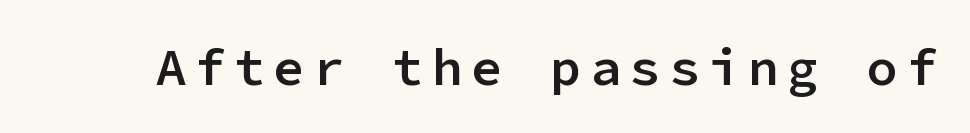
Q: Is the text bold? A: Semi-bold.
Q: Is the text italic (slanted)? A: No, it is upright.
Q: Is the typeface a serif or a sans-serif typeface? A: Sans-serif.
Q: Is the text underlined? A: No.
Q: Width (condensed, normal, or wide)? A: Normal.
Q: Stroke contrast? A: Low.
Q: x-height? A: Medium.
Q: Monospaced? A: Yes.
